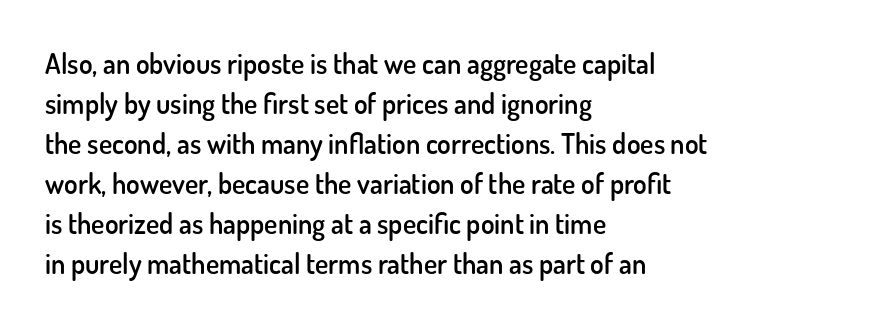
This is the in-between weight designers call semibold or demi. A typesetter would call this proportional, since set widths differ per character. The rendering keeps characters at their native spacing. The specimen reads as upright at a glance. Has an underline been added? It has not.
